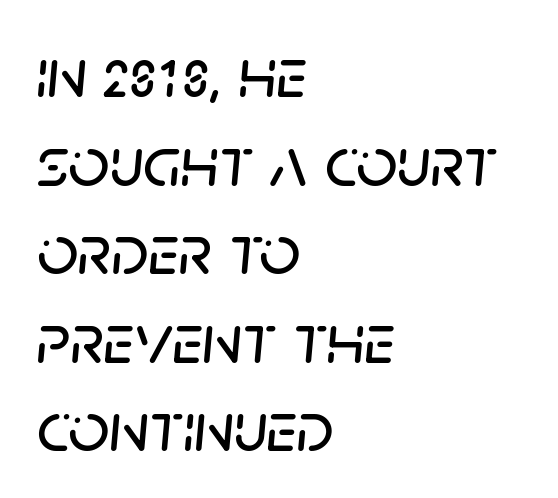
The image shows 72 px text type, italic (leaning right); set left-aligned, line spacing 1.23x, normal letter spacing, not underlined; low stroke contrast and a large x-height.
